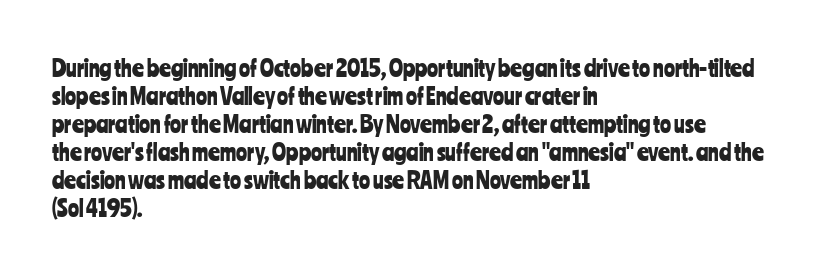
Q: Is the text italic (slanted)? A: No, it is upright.
Q: Is the text underlined? A: No.
Q: How is the paragraph aligned? A: Left-aligned.
Q: Is the spacing between letters normal or unusually wide? A: Normal.
